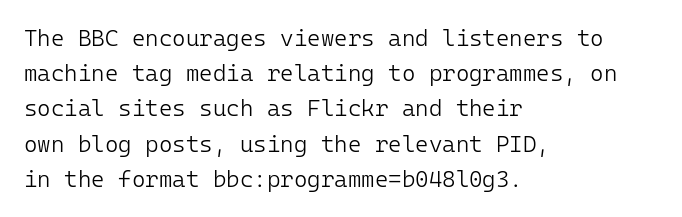
A typesetter would call this leading conventional body-copy spacing. Casual observation: everything's shoved over to the left. Counters stay open thanks to moderate or lighter strokes. The lettering stays uniformly vertical, giving the passage a roman look. No extra tracking has been applied to these lines. The gap between lines stays unmarked.
